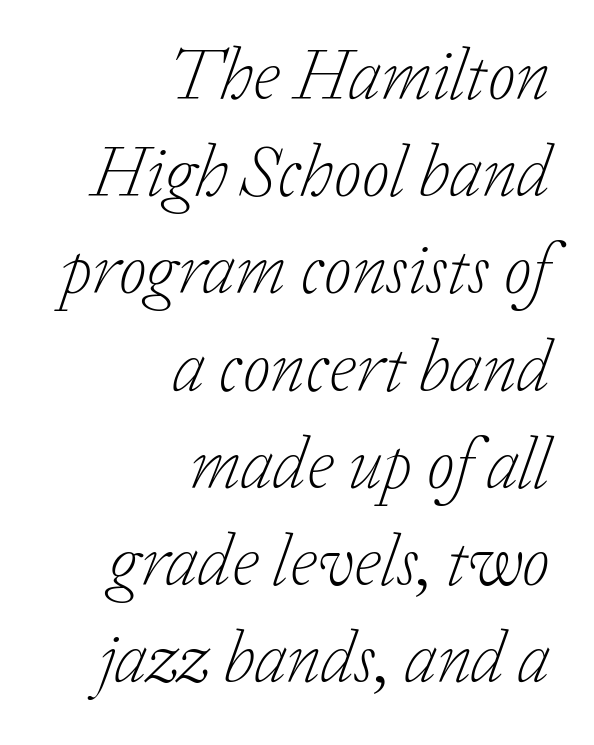
Q: Is the text bold? A: No.
Q: Is the text italic (slanted)? A: Yes, it leans right by about 20 degrees.
Q: Is the typeface a serif or a sans-serif typeface? A: Serif.
Q: Is the text underlined? A: No.
Q: How is the paragraph aligned? A: Right-aligned.
Q: Is the spacing between letters normal or unusually wide? A: Normal.
Q: Is the spacing between lines tight, normal or loose? A: Normal.
Q: Width (condensed, normal, or wide)? A: Normal.
Q: Stroke contrast? A: Low.
Q: x-height? A: Medium.
Q: Monospaced? A: No.
